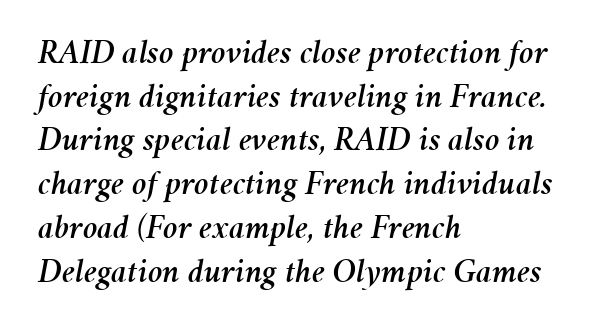
{"italic": "yes", "lean": "right", "slant_degrees": 11, "width": "normal", "stroke_contrast": "medium", "x_height": "medium", "monospaced": "no", "underline": "no", "align": "left", "line_spacing": "normal", "line_spacing_ratio": 1.25, "letter_spacing": "normal", "letter_spacing_em": 0.0, "glyph_px": 35}
